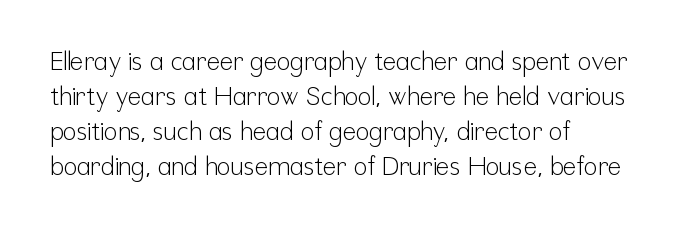
Q: Is the text bold? A: No.
Q: Is the text italic (slanted)? A: No, it is upright.
Q: Is the text underlined? A: No.
Q: How is the paragraph aligned? A: Left-aligned.
Q: Is the spacing between letters normal or unusually wide? A: Normal.
Q: Is the spacing between lines tight, normal or loose? A: Normal.
